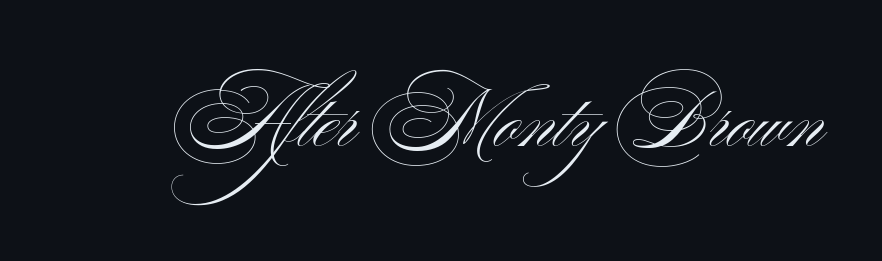
{"serif": "no", "bold": "no", "weight": "light", "width": "wide", "stroke_contrast": "medium", "x_height": "small", "monospaced": "no", "underline": "no", "letter_spacing": "normal", "letter_spacing_em": 0.0, "glyph_px": 79}
